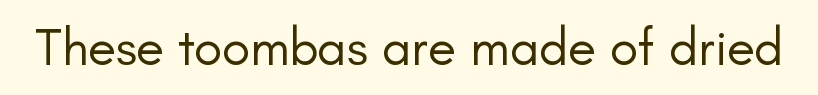
{"serif": "no", "italic": "no", "bold": "no", "weight": "regular", "width": "normal", "stroke_contrast": "low", "x_height": "small", "monospaced": "no", "underline": "no", "letter_spacing": "normal", "letter_spacing_em": 0.0, "glyph_px": 52}
